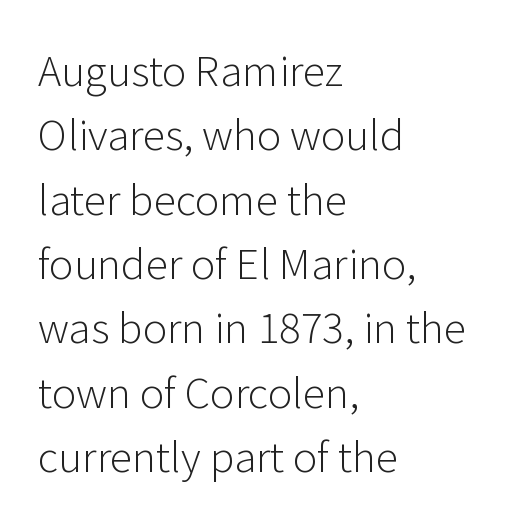
Q: Is the text bold? A: No.
Q: Is the text italic (slanted)? A: No, it is upright.
Q: Is the typeface a serif or a sans-serif typeface? A: Sans-serif.
Q: Is the text underlined? A: No.
Q: How is the paragraph aligned? A: Left-aligned.
Q: Is the spacing between letters normal or unusually wide? A: Normal.
Q: Is the spacing between lines tight, normal or loose? A: Normal.
Q: Width (condensed, normal, or wide)? A: Normal.
Q: Stroke contrast? A: Low.
Q: x-height? A: Medium.
Q: Monospaced? A: No.
